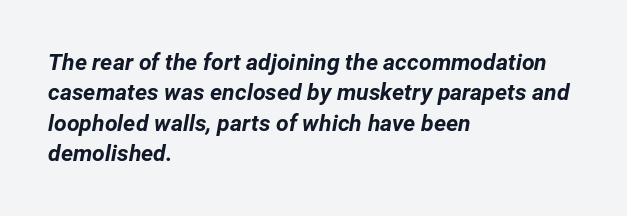
Q: Is the text bold? A: Yes.
Q: Is the text italic (slanted)? A: Yes, it leans right by about 12 degrees.
Q: Is the text underlined? A: No.
Q: How is the paragraph aligned? A: Left-aligned.
Q: Is the spacing between letters normal or unusually wide? A: Normal.
Q: Is the spacing between lines tight, normal or loose? A: Normal.
